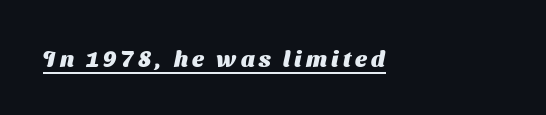
Bold? Absolutely — the strokes are thick and heavy. Reading down the block, your eye returns to a fixed left position each line. The passage shown is underscored from start to finish.
